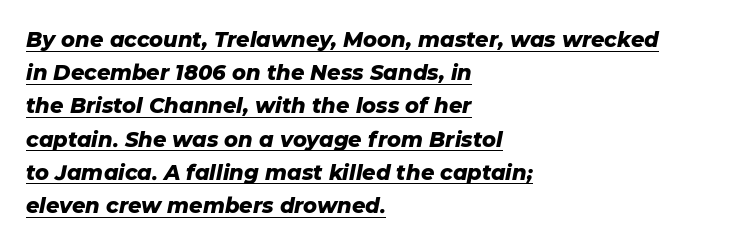
Q: Is the text bold? A: Yes.
Q: Is the text italic (slanted)? A: Yes, it leans right by about 11 degrees.
Q: Is the text underlined? A: Yes.
Q: How is the paragraph aligned? A: Left-aligned.
Q: Is the spacing between letters normal or unusually wide? A: Normal.
Q: Is the spacing between lines tight, normal or loose? A: Normal.
